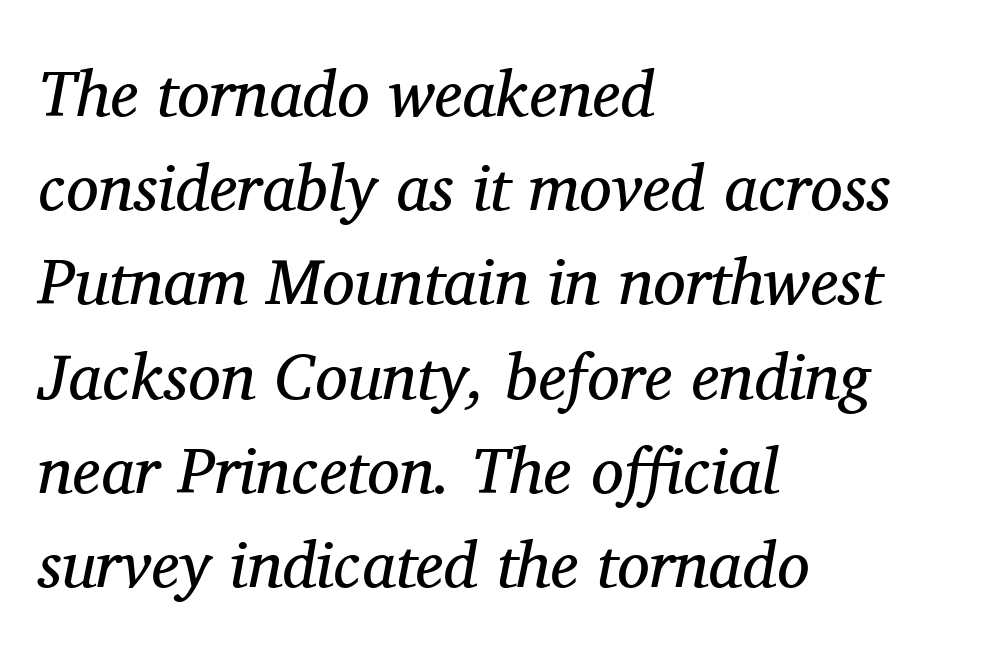
{"serif": "yes", "italic": "yes", "lean": "right", "slant_degrees": 11, "bold": "no", "weight": "regular", "width": "normal", "stroke_contrast": "medium", "x_height": "medium", "monospaced": "no", "underline": "no", "align": "left", "line_spacing": "normal", "line_spacing_ratio": 1.45, "letter_spacing": "normal", "letter_spacing_em": 0.0, "glyph_px": 65}
